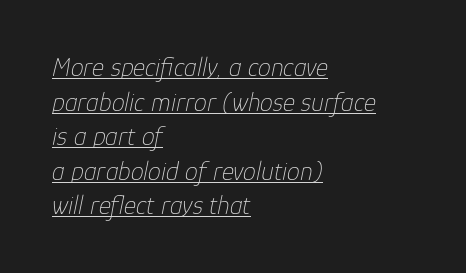
The image shows 26 px text type, italic (leaning right); set left-aligned, normal line spacing (1.33x), normal letter spacing, underlined.
